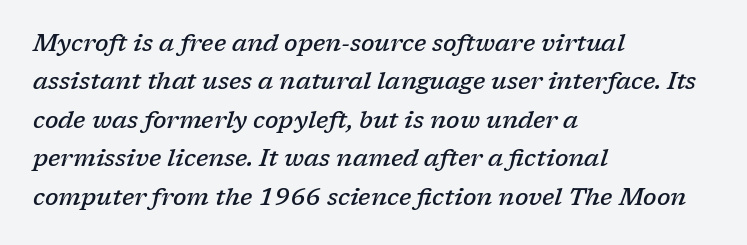
Glance below the letters and you will spot only blank space. If you measured baseline to baseline, you'd find a middling distance. Caption: standard tracking, unaltered. Typesetter's note: demi weight, one step under bold. These lines are set flush left with a ragged right edge.
